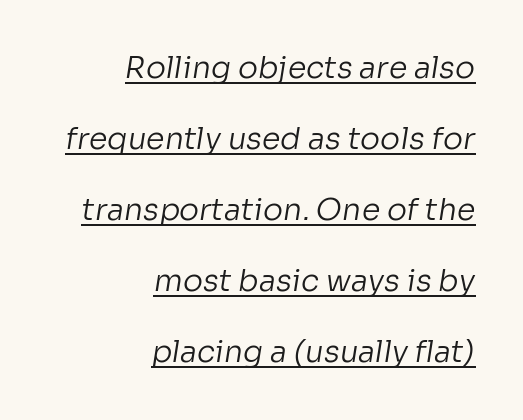
{"serif": "no", "bold": "no", "weight": "regular", "width": "normal", "stroke_contrast": "low", "x_height": "medium", "monospaced": "no", "underline": "yes", "align": "right", "line_spacing": "loose", "line_spacing_ratio": 2.37, "letter_spacing": "normal", "letter_spacing_em": 0.0, "glyph_px": 30}
